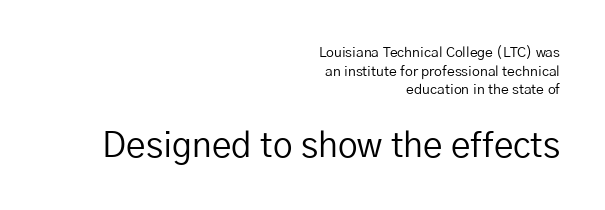
In terms of posture, this sample is upright. No extra ink here — the face is not bold. Does extra space separate the letters? No, they use regular spacing. Top chunk: small. Bottom chunk: large. This rendering uses right alignment, leaving the left contour irregular.
